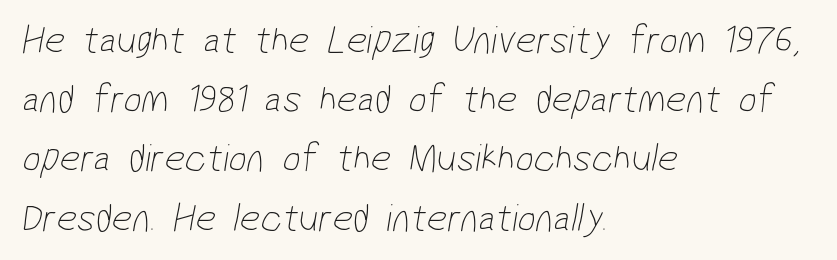
Q: Is the text bold? A: No.
Q: Is the typeface a serif or a sans-serif typeface? A: Sans-serif.
Q: Is the text underlined? A: No.
Q: How is the paragraph aligned? A: Left-aligned.
Q: Is the spacing between letters normal or unusually wide? A: Normal.
Q: Is the spacing between lines tight, normal or loose? A: Normal.
Q: Width (condensed, normal, or wide)? A: Condensed.
Q: Stroke contrast? A: Low.
Q: x-height? A: Medium.
Q: Monospaced? A: No.
